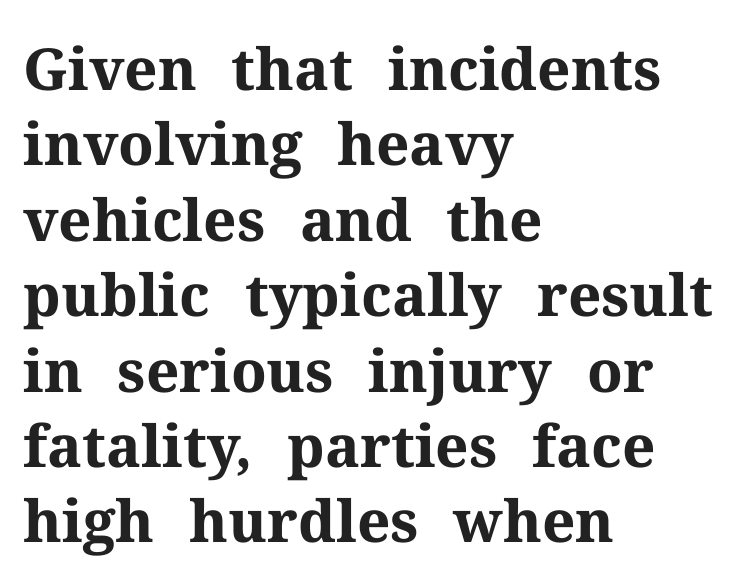
{"serif": "yes", "italic": "no", "bold": "yes", "weight": "bold", "width": "normal", "stroke_contrast": "medium", "x_height": "medium", "monospaced": "no", "underline": "no", "align": "left", "line_spacing": "normal", "line_spacing_ratio": 1.3, "letter_spacing": "normal", "letter_spacing_em": 0.0, "glyph_px": 58}
